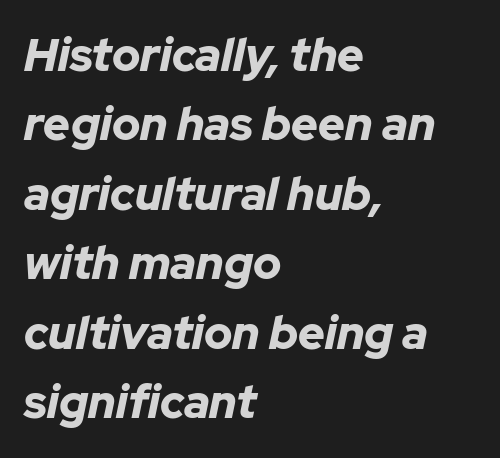
Q: Is the text bold? A: Yes.
Q: Is the text italic (slanted)? A: Yes, it leans right by about 12 degrees.
Q: Is the text underlined? A: No.
Q: How is the paragraph aligned? A: Left-aligned.
Q: Is the spacing between letters normal or unusually wide? A: Normal.
Q: Is the spacing between lines tight, normal or loose? A: Normal.
Q: Width (condensed, normal, or wide)? A: Normal.
Q: Stroke contrast? A: Low.
Q: x-height? A: Medium.
Q: Monospaced? A: No.
